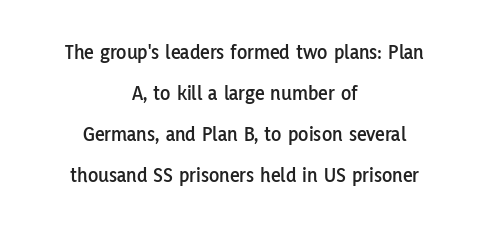
Q: Is the text italic (slanted)? A: No, it is upright.
Q: Is the text underlined? A: No.
Q: How is the paragraph aligned? A: Centered.
Q: Is the spacing between letters normal or unusually wide? A: Normal.
Q: Is the spacing between lines tight, normal or loose? A: Loose.
